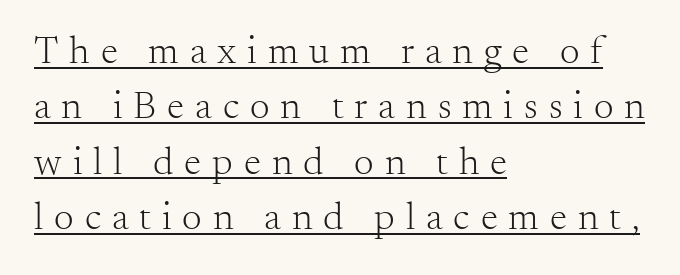
The rendering shows small feet on the letterforms — a serif design. A student would call this left alignment; a typographer would say flush left, rag right. You could not count columns in this text — the font is proportionally spaced. A typesetter would mark this as roman, not italic.
